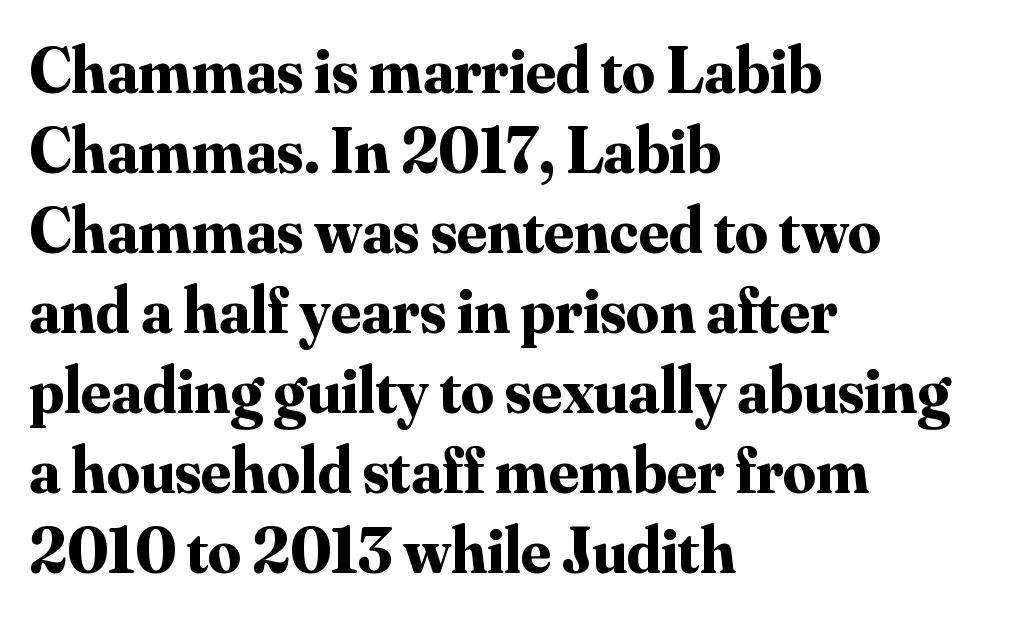
Q: Is the text bold? A: Yes.
Q: Is the text italic (slanted)? A: No, it is upright.
Q: Is the typeface a serif or a sans-serif typeface? A: Serif.
Q: Is the text underlined? A: No.
Q: How is the paragraph aligned? A: Left-aligned.
Q: Is the spacing between letters normal or unusually wide? A: Normal.
Q: Width (condensed, normal, or wide)? A: Normal.
Q: Stroke contrast? A: Medium.
Q: x-height? A: Small.
Q: Monospaced? A: No.
